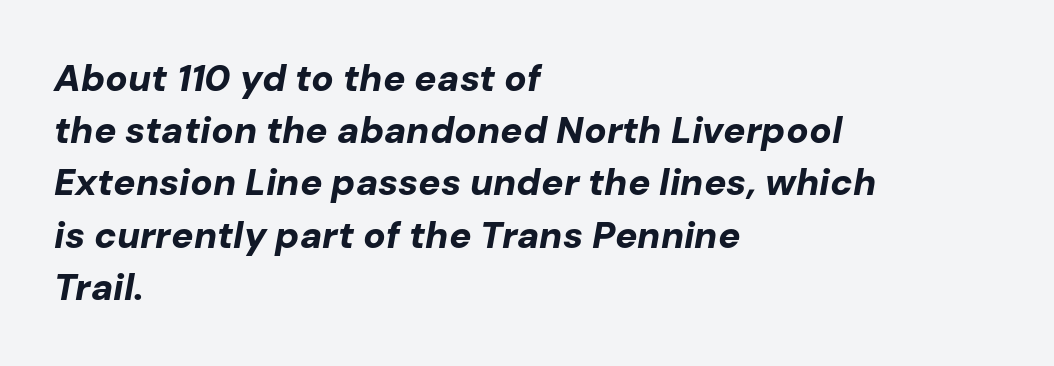
The rendering uses a bold face; every stroke is thick and dark. What stands out about the letter spacing? Nothing — it is the standard amount. Spacing verdict: proportional, widths tailored to each character. Letters rest on an invisible, unmarked baseline. Vertically, the passage feels balanced, rows spaced as you'd expect.
